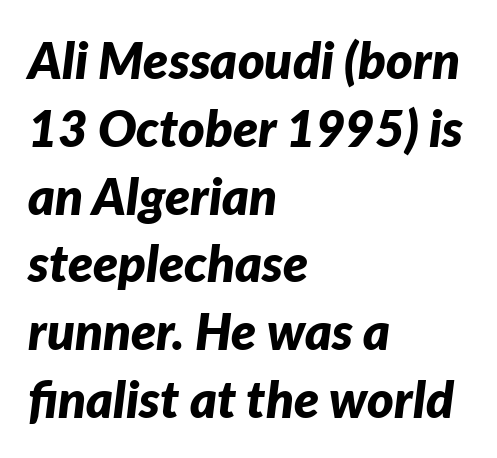
Q: Is the text bold? A: Yes.
Q: Is the text italic (slanted)? A: Yes, it leans right by about 7 degrees.
Q: Is the text underlined? A: No.
Q: How is the paragraph aligned? A: Left-aligned.
Q: Is the spacing between letters normal or unusually wide? A: Normal.
Q: Is the spacing between lines tight, normal or loose? A: Normal.
Q: Width (condensed, normal, or wide)? A: Normal.
Q: Stroke contrast? A: Low.
Q: x-height? A: Medium.
Q: Monospaced? A: No.
